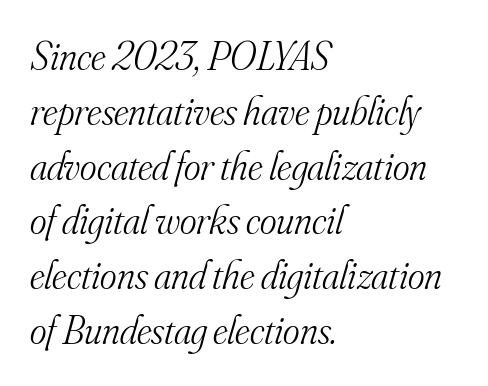
Q: Is the text bold? A: No.
Q: Is the text italic (slanted)? A: Yes, it leans right by about 16 degrees.
Q: Is the typeface a serif or a sans-serif typeface? A: Serif.
Q: Is the text underlined? A: No.
Q: How is the paragraph aligned? A: Left-aligned.
Q: Is the spacing between letters normal or unusually wide? A: Normal.
Q: Is the spacing between lines tight, normal or loose? A: Normal.
Q: Width (condensed, normal, or wide)? A: Normal.
Q: Stroke contrast? A: Medium.
Q: x-height? A: Small.
Q: Monospaced? A: No.
